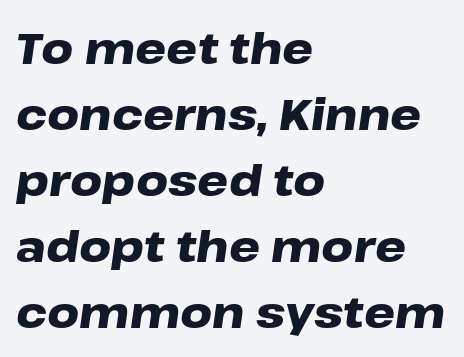
Q: Is the text bold? A: Yes.
Q: Is the text italic (slanted)? A: Yes, it leans right by about 8 degrees.
Q: Is the text underlined? A: No.
Q: How is the paragraph aligned? A: Left-aligned.
Q: Is the spacing between letters normal or unusually wide? A: Normal.
Q: Is the spacing between lines tight, normal or loose? A: Normal.
Q: Width (condensed, normal, or wide)? A: Wide.
Q: Stroke contrast? A: Low.
Q: x-height? A: Medium.
Q: Monospaced? A: No.
